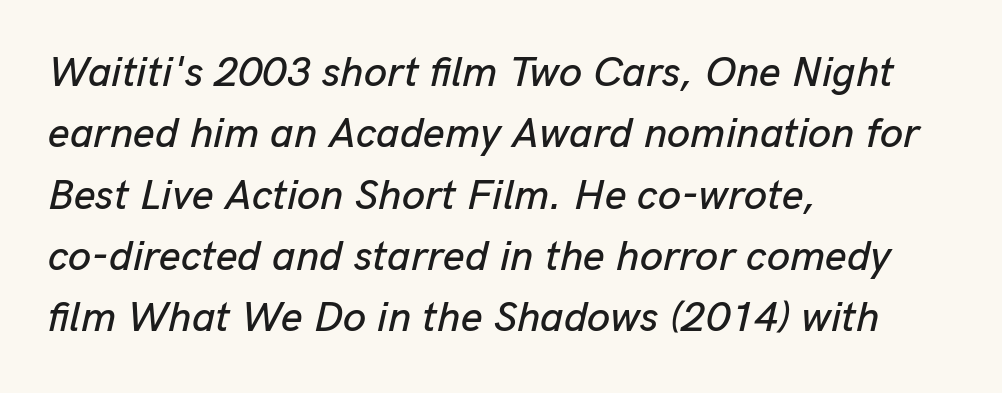
Q: Is the text italic (slanted)? A: Yes, it leans right by about 13 degrees.
Q: Is the text underlined? A: No.
Q: How is the paragraph aligned? A: Left-aligned.
Q: Is the spacing between letters normal or unusually wide? A: Normal.
Q: Is the spacing between lines tight, normal or loose? A: Normal.
Q: Width (condensed, normal, or wide)? A: Normal.
Q: Stroke contrast? A: Low.
Q: x-height? A: Medium.
Q: Monospaced? A: No.
